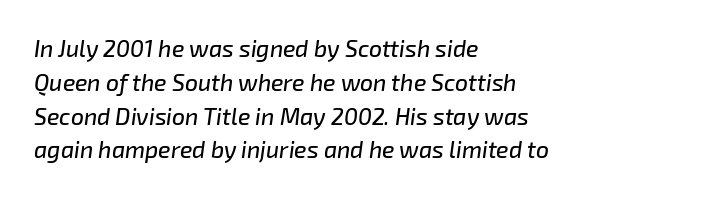
{"italic": "yes", "lean": "right", "slant_degrees": 8, "underline": "no", "align": "left", "line_spacing": "normal", "line_spacing_ratio": 1.47, "letter_spacing": "normal", "letter_spacing_em": 0.0, "glyph_px": 23}
